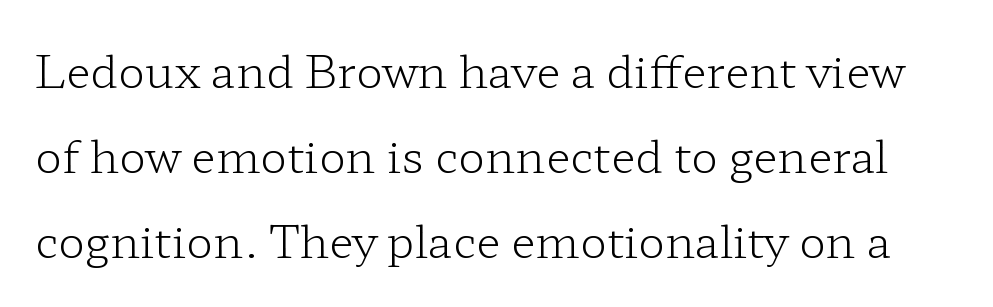
The weight would be labelled regular, book, light, or lighter still. Tracking value appears to be zero — textbook default spacing. Underlining? Definitely not there. Here the designer chose a conventional face with non-uniform glyph widths.
